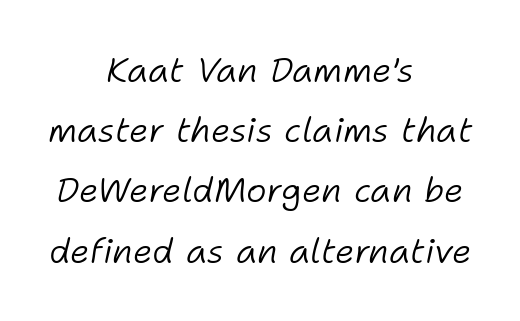
Q: Is the text bold? A: No.
Q: Is the text italic (slanted)? A: Yes, it leans right by about 11 degrees.
Q: Is the text underlined? A: No.
Q: How is the paragraph aligned? A: Centered.
Q: Is the spacing between letters normal or unusually wide? A: Normal.
Q: Width (condensed, normal, or wide)? A: Normal.
Q: Stroke contrast? A: Low.
Q: x-height? A: Medium.
Q: Monospaced? A: No.
